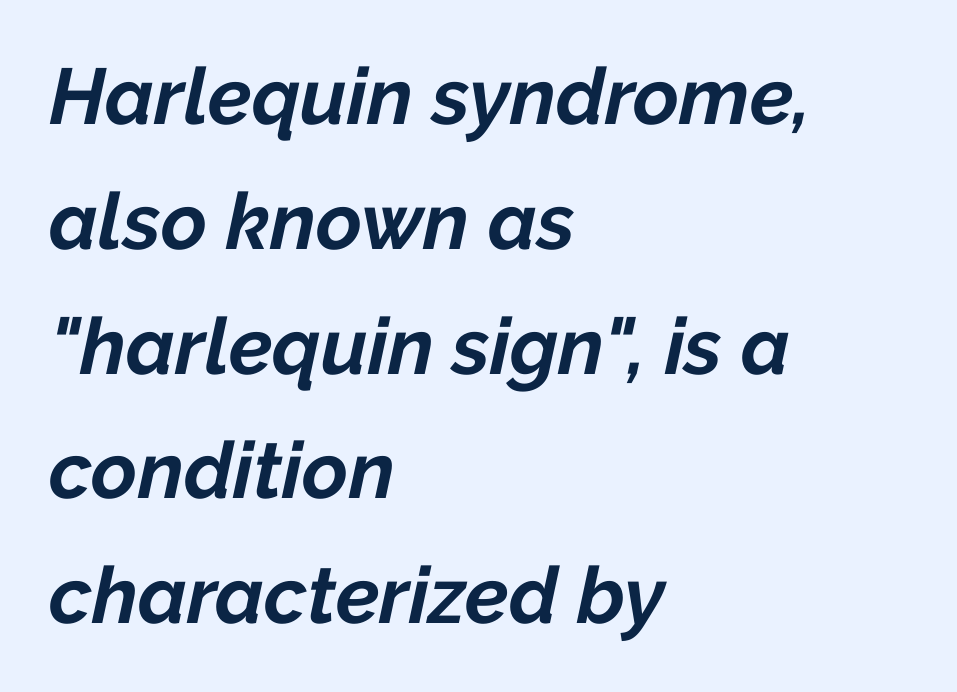
Character widths vary here, with narrow letters taking less room than wide ones. The glyphs look as if they've been sheared to an angle. The gap between lines stays unmarked. The sample has been set heavy, in full bold.
